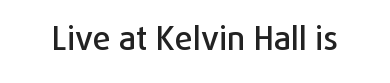
Rendered with straight, roman letterforms. You could not count columns in this text — the font is proportionally spaced. Rule under the text: the space is simply empty. The letters carry no serifs — their stems end cleanly without finishing strokes. This sample uses plain, unmodified letter spacing.
